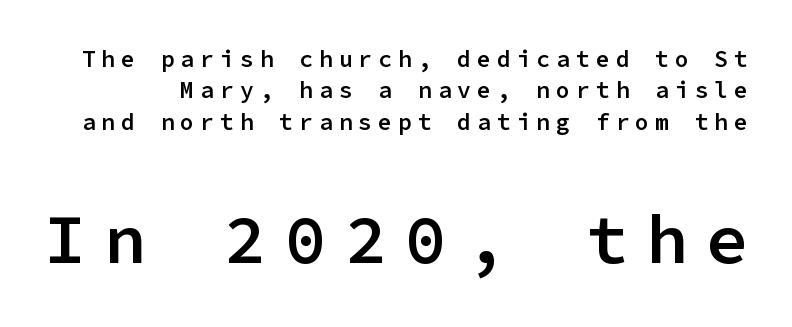
Q: Is the text bold? A: Semi-bold.
Q: Is the text italic (slanted)? A: No, it is upright.
Q: Is the typeface a serif or a sans-serif typeface? A: Sans-serif.
Q: Is the text underlined? A: No.
Q: Is the spacing between letters normal or unusually wide? A: Unusually wide.
Q: Is the spacing between lines tight, normal or loose? A: Normal.
Q: Which block of text is set in a larger size, the first (top) or the second (bottom)? A: The second (bottom) one.
Q: Width (condensed, normal, or wide)? A: Normal.
Q: Stroke contrast? A: Low.
Q: x-height? A: Medium.
Q: Monospaced? A: Yes.
